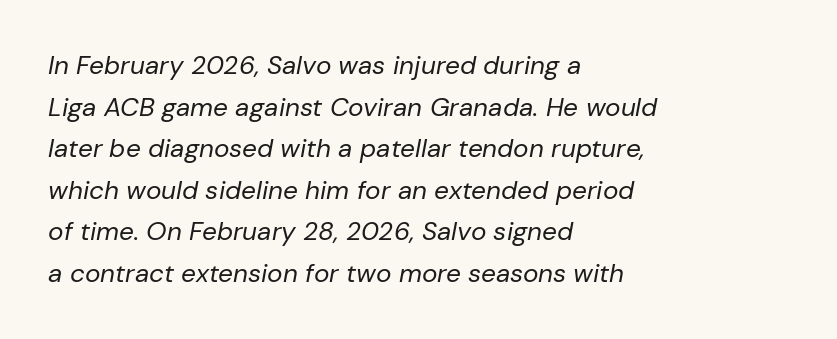
Q: Is the text bold? A: No.
Q: Is the text italic (slanted)? A: Yes, it leans right by about 10 degrees.
Q: Is the text underlined? A: No.
Q: How is the paragraph aligned? A: Left-aligned.
Q: Is the spacing between letters normal or unusually wide? A: Normal.
Q: Is the spacing between lines tight, normal or loose? A: Normal.
